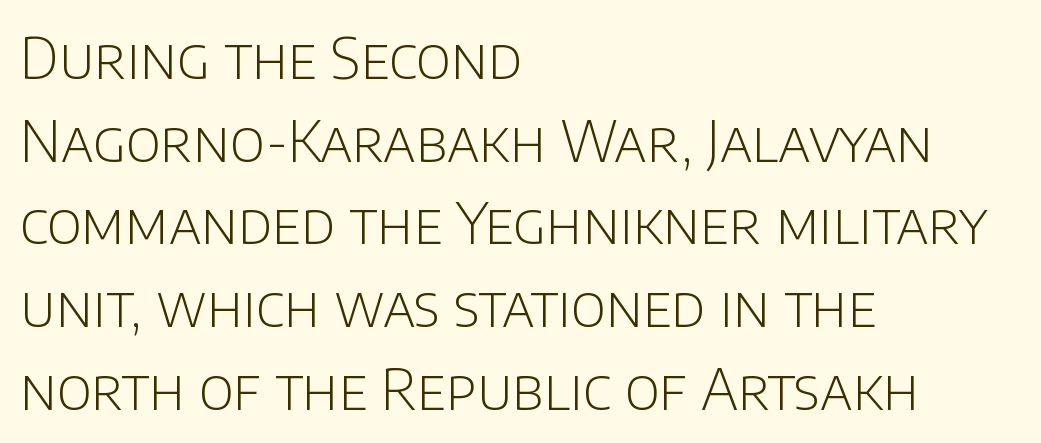
Q: Is the text bold? A: No.
Q: Is the text italic (slanted)? A: No, it is upright.
Q: Is the typeface a serif or a sans-serif typeface? A: Sans-serif.
Q: Is the text underlined? A: No.
Q: How is the paragraph aligned? A: Left-aligned.
Q: Is the spacing between letters normal or unusually wide? A: Normal.
Q: Is the spacing between lines tight, normal or loose? A: Normal.
Q: Width (condensed, normal, or wide)? A: Normal.
Q: Stroke contrast? A: Low.
Q: x-height? A: Large.
Q: Monospaced? A: No.
